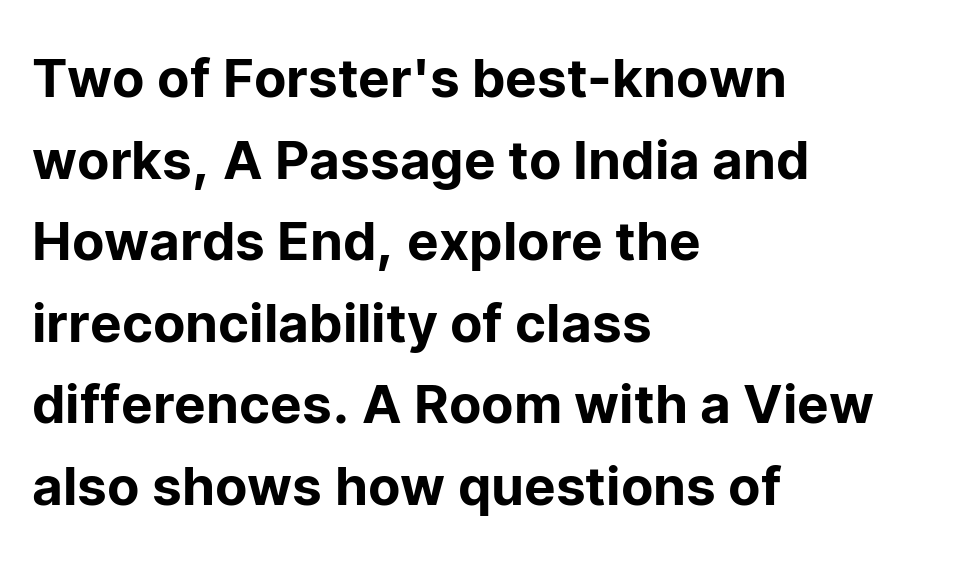
{"serif": "no", "italic": "no", "width": "normal", "stroke_contrast": "low", "x_height": "medium", "monospaced": "no", "underline": "no", "align": "left", "line_spacing": "normal", "line_spacing_ratio": 1.54, "letter_spacing": "normal", "letter_spacing_em": 0.0, "glyph_px": 53}
